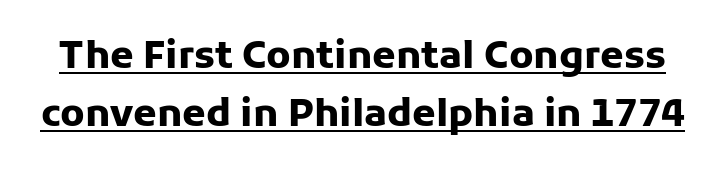
In designer terms, the underline attribute is active on this setting. These lines are rendered in a variable-pitch font. Normally led — the rows are evenly, conventionally spaced. Tall strokes in this sample are plumb rather than angled. Note: no serifs on the glyphs.
